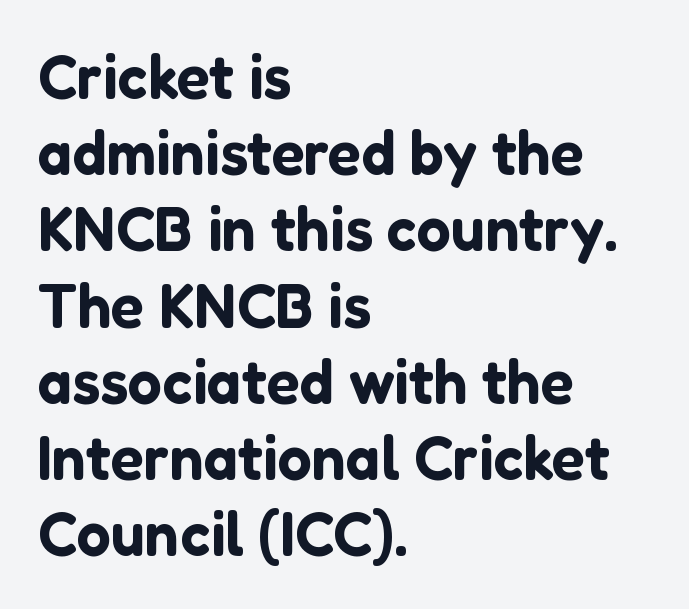
The image shows 61 px sans-serif type, upright; set left-aligned, normal line spacing (1.25x), normal letter spacing, not underlined; low stroke contrast and a medium x-height.
